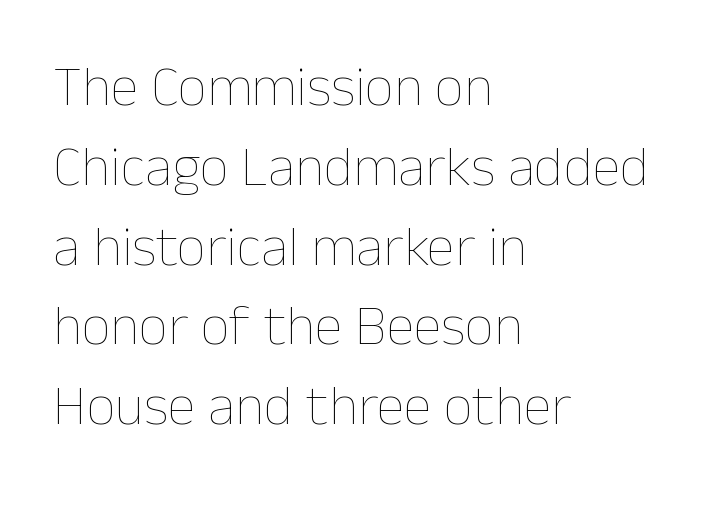
Descender tails drop into unmarked territory. The specimen reads as upright at a glance. Whoever set this chose a conventional vertical rhythm. The cut favours lightness, reaching ordinary text weight at its darkest. Spacing verdict: proportional, widths tailored to each character. Spacing between characters is what you'd get straight out of the box.
